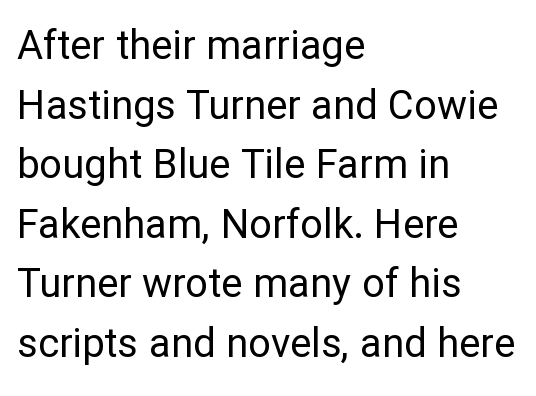
Q: Is the text bold? A: No.
Q: Is the text italic (slanted)? A: No, it is upright.
Q: Is the typeface a serif or a sans-serif typeface? A: Sans-serif.
Q: Is the text underlined? A: No.
Q: How is the paragraph aligned? A: Left-aligned.
Q: Is the spacing between letters normal or unusually wide? A: Normal.
Q: Is the spacing between lines tight, normal or loose? A: Normal.
Q: Width (condensed, normal, or wide)? A: Normal.
Q: Stroke contrast? A: Low.
Q: x-height? A: Medium.
Q: Monospaced? A: No.
